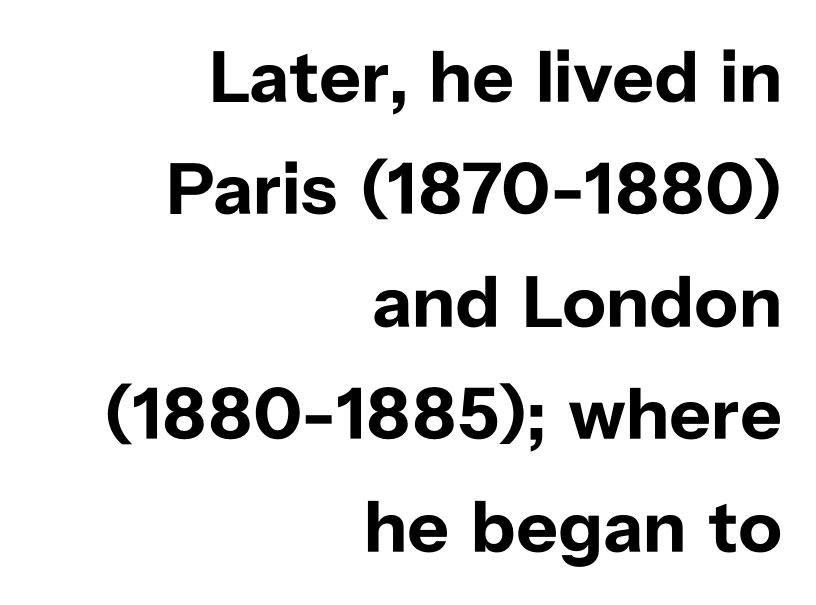
Q: Is the text bold? A: Yes.
Q: Is the text italic (slanted)? A: No, it is upright.
Q: Is the typeface a serif or a sans-serif typeface? A: Sans-serif.
Q: Is the text underlined? A: No.
Q: How is the paragraph aligned? A: Right-aligned.
Q: Is the spacing between letters normal or unusually wide? A: Normal.
Q: Is the spacing between lines tight, normal or loose? A: Normal.
Q: Width (condensed, normal, or wide)? A: Normal.
Q: Stroke contrast? A: Low.
Q: x-height? A: Medium.
Q: Monospaced? A: No.
